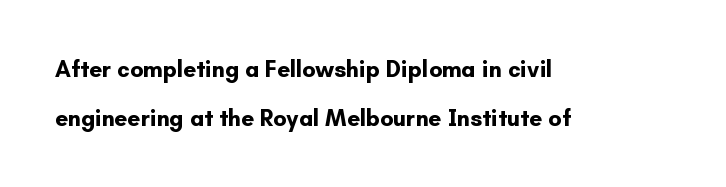
The image shows 23 px bold type, upright; set left-aligned, loose line spacing (2.13x), normal letter spacing, not underlined.
